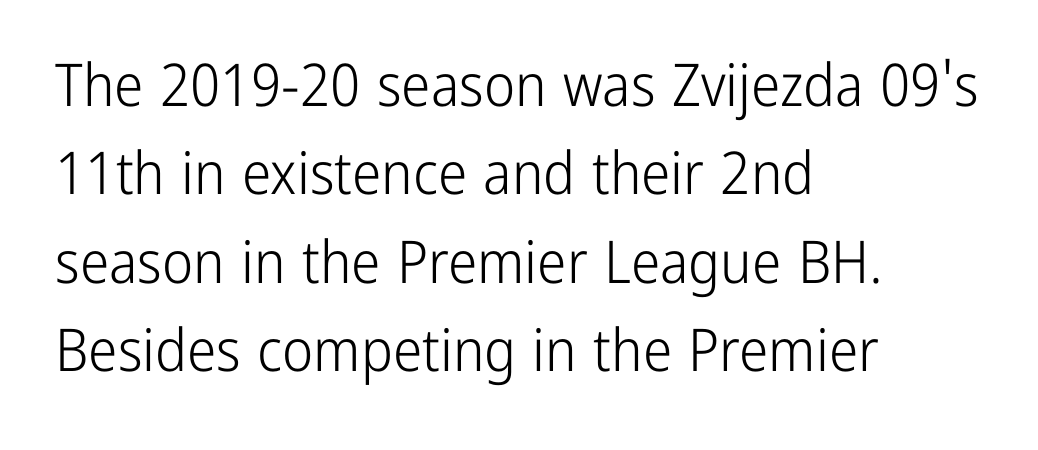
Q: Is the text bold? A: No.
Q: Is the text italic (slanted)? A: No, it is upright.
Q: Is the typeface a serif or a sans-serif typeface? A: Sans-serif.
Q: Is the text underlined? A: No.
Q: How is the paragraph aligned? A: Left-aligned.
Q: Is the spacing between letters normal or unusually wide? A: Normal.
Q: Is the spacing between lines tight, normal or loose? A: Normal.
Q: Width (condensed, normal, or wide)? A: Condensed.
Q: Stroke contrast? A: Low.
Q: x-height? A: Medium.
Q: Monospaced? A: No.
